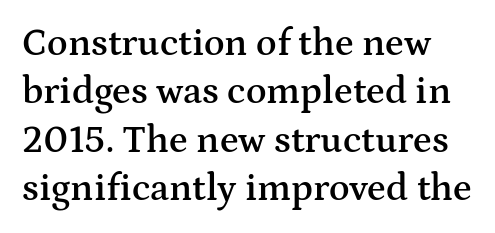
Default kerning and tracking; the words read as compact shapes. Typesetter's note: demi weight, one step under bold. This sample has the flowing, uneven cadence of proportional lettering. Vertically, the passage feels balanced, rows spaced as you'd expect.
